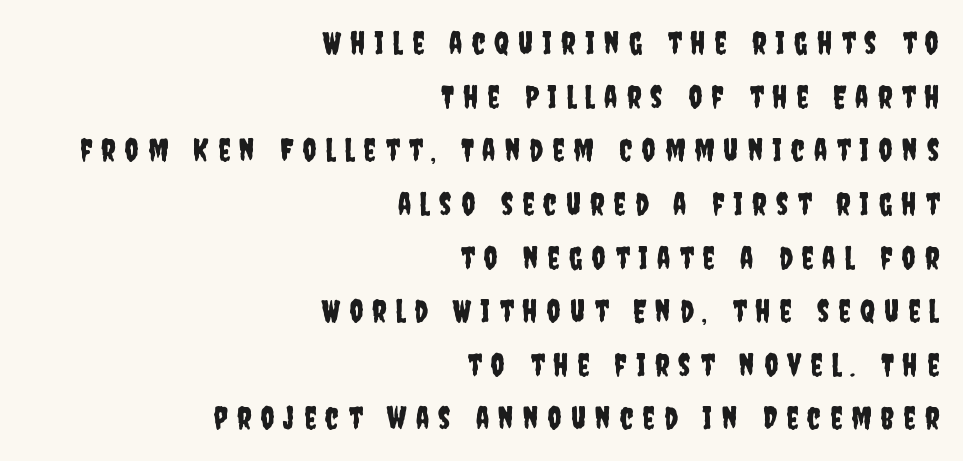
Q: Is the text italic (slanted)? A: No, it is upright.
Q: Is the typeface a serif or a sans-serif typeface? A: Sans-serif.
Q: Is the text underlined? A: No.
Q: How is the paragraph aligned? A: Right-aligned.
Q: Is the spacing between letters normal or unusually wide? A: Unusually wide.
Q: Width (condensed, normal, or wide)? A: Condensed.
Q: Stroke contrast? A: Low.
Q: x-height? A: Large.
Q: Monospaced? A: No.
